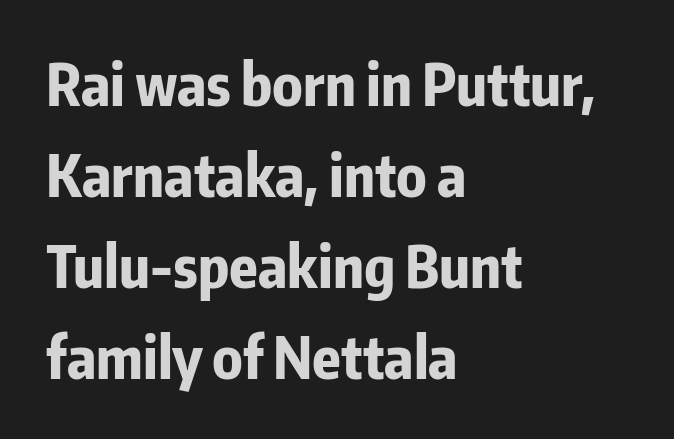
The image shows 58 px bold, condensed sans-serif type, upright; set left-aligned, normal line spacing (1.57x), normal letter spacing, not underlined; low stroke contrast and a medium x-height.
